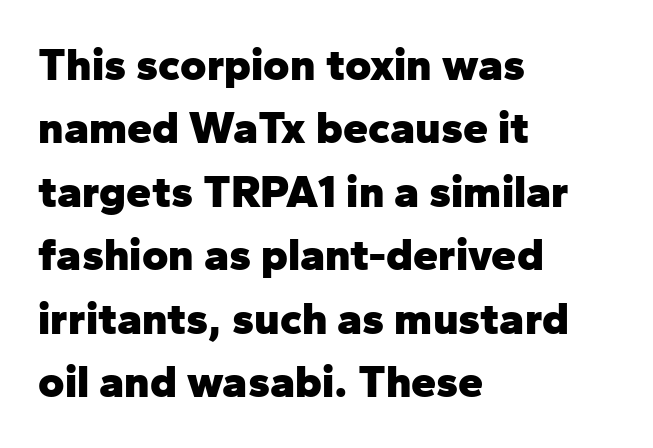
Q: Is the text bold? A: Yes.
Q: Is the text italic (slanted)? A: No, it is upright.
Q: Is the typeface a serif or a sans-serif typeface? A: Sans-serif.
Q: Is the text underlined? A: No.
Q: How is the paragraph aligned? A: Left-aligned.
Q: Is the spacing between letters normal or unusually wide? A: Normal.
Q: Is the spacing between lines tight, normal or loose? A: Normal.
Q: Width (condensed, normal, or wide)? A: Normal.
Q: Stroke contrast? A: Low.
Q: x-height? A: Medium.
Q: Monospaced? A: No.
